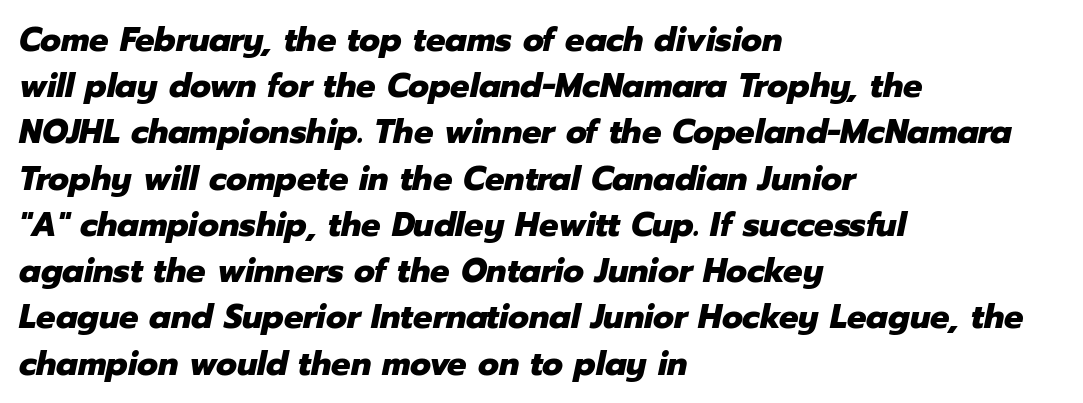
The image shows 34 px heavy type, italic (leaning right); set left-aligned, normal line spacing (1.36x), normal letter spacing, not underlined; low stroke contrast and a medium x-height.
